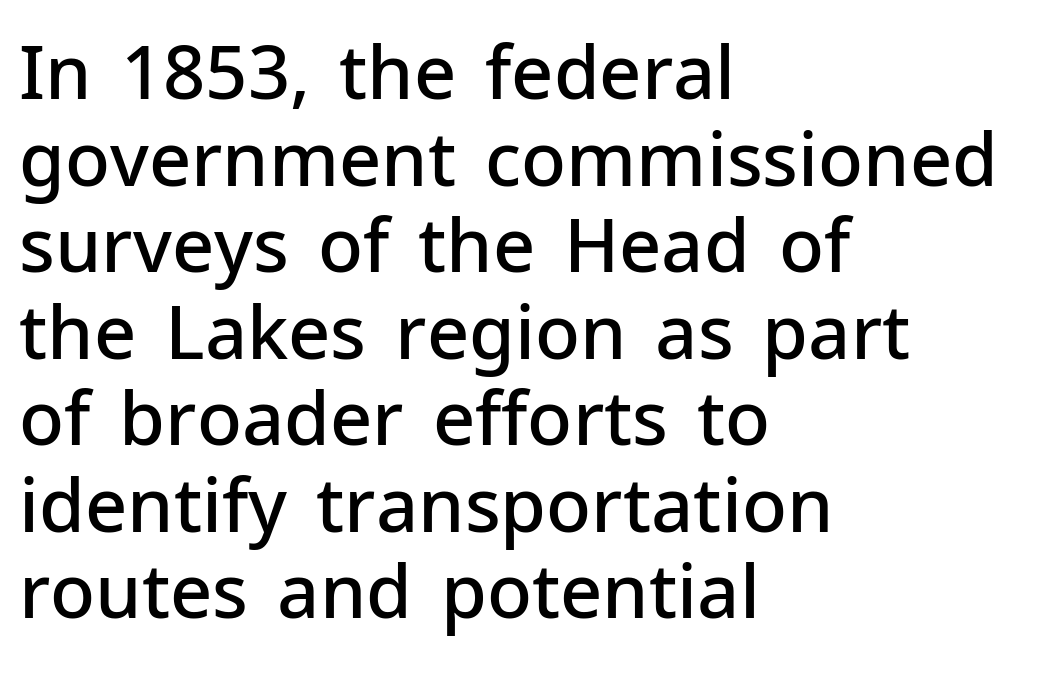
Q: Is the text bold? A: Semi-bold.
Q: Is the text italic (slanted)? A: No, it is upright.
Q: Is the typeface a serif or a sans-serif typeface? A: Sans-serif.
Q: Is the text underlined? A: No.
Q: How is the paragraph aligned? A: Left-aligned.
Q: Is the spacing between letters normal or unusually wide? A: Normal.
Q: Width (condensed, normal, or wide)? A: Normal.
Q: Stroke contrast? A: Low.
Q: x-height? A: Medium.
Q: Monospaced? A: No.
